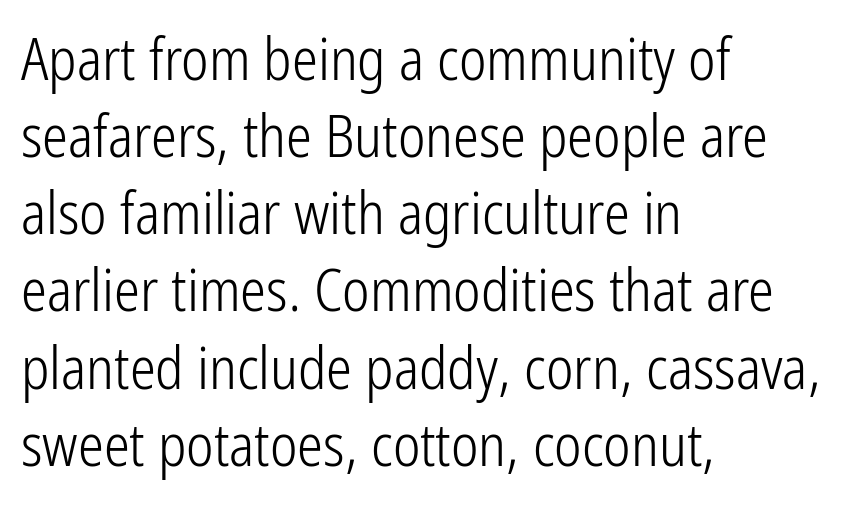
Vertical spacing — default. Weight class: somewhere from thin through regular. Inter-character spacing is left at the font's built-in metrics. This sample uses a sans-serif face. Unlike italic type, these characters show no tilt at all. The letters advance in unequal steps, a hallmark of proportional type.
